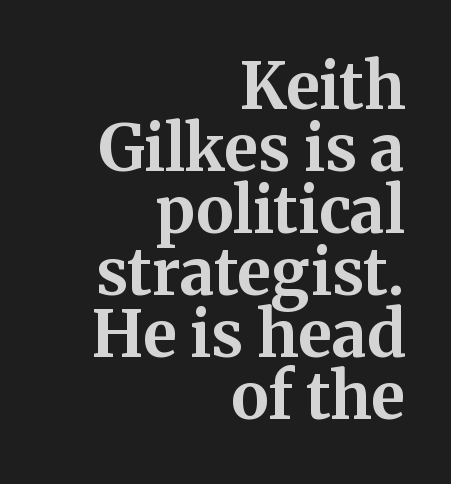
The words here are not underlined. Words appear dense and cohesive because spacing is normal. Line spacing here is tight. If you drew a ruler down the right edge, every line would touch it. Examine the stroke ends and you'll spot serifs. Character widths vary here, with narrow letters taking less room than wide ones.
